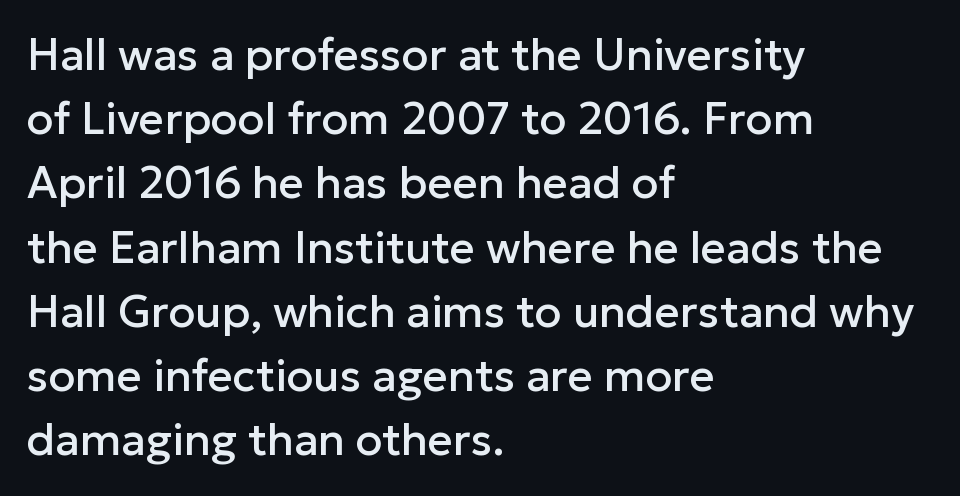
The image shows 44 px sans-serif type, upright; set left-aligned, normal line spacing (1.46x), normal letter spacing, not underlined; low stroke contrast and a medium x-height.
